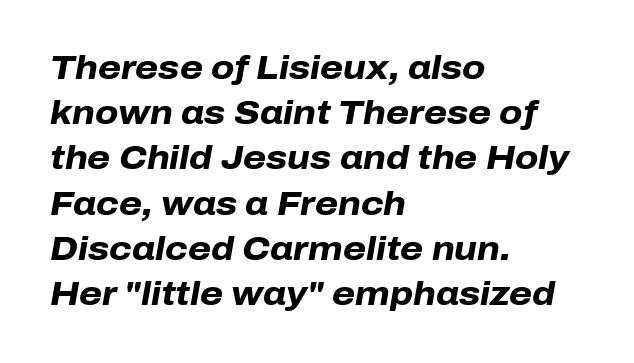
The axis of the letterforms is tilted away from vertical. The rendering anchors every line to the left-hand side. This block has exactly the height ordinary leading produces. Think of a printed novel: that variable character pitch is what you see here. The characters look thick and weighty, a clear bold. The letterforms sit shoulder to shoulder at normal distance.
